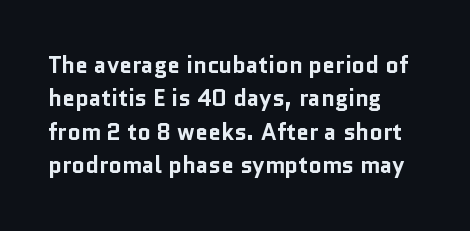
Every letter is thick-stroked: bold, no question. The space directly below the letters is spotless. How would I describe the line gaps? Plain and ordinary. A classic flush-left, rag-right setting is used for this passage. The specimen reads as upright at a glance.
